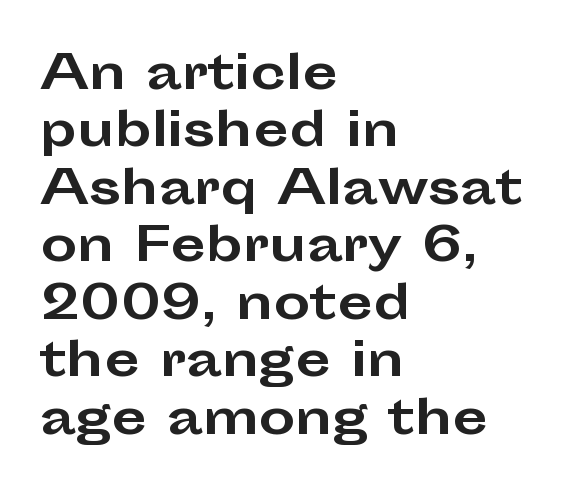
Does the type have serifs? No, each stem ends abruptly. Posture: vertical. Default kerning and tracking; the words read as compact shapes. Descenders hang freely into open space.
